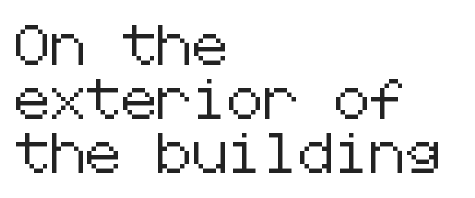
The image shows 40 px sans-serif type, upright; set left-aligned, normal line spacing (1.35x), normal letter spacing, not underlined; low stroke contrast and a medium x-height.
